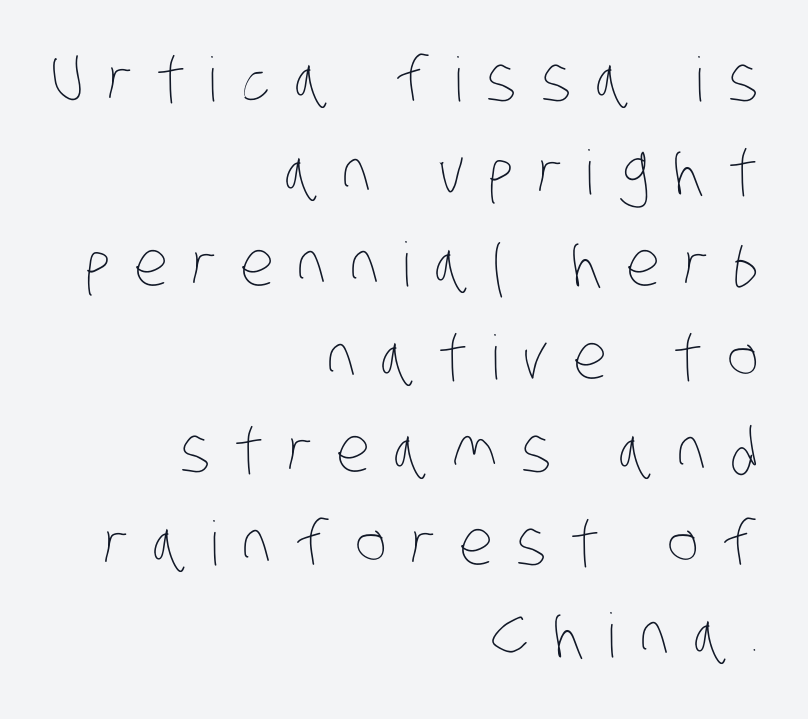
Notice how descenders clear the ascenders below comfortably — that's standard leading. No heavy texture on the line: the type isn't bold. No word sits above an underline. You could not count columns in this text — the font is proportionally spaced.
